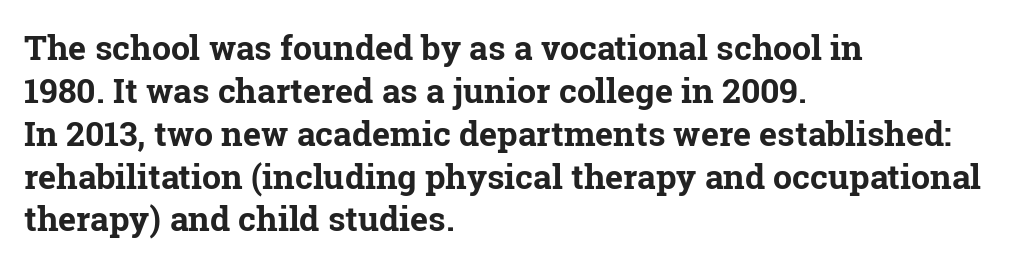
{"serif": "yes", "italic": "no", "bold": "yes", "weight": "bold", "width": "normal", "stroke_contrast": "low", "x_height": "medium", "monospaced": "no", "underline": "no", "align": "left", "line_spacing": "normal", "line_spacing_ratio": 1.26, "letter_spacing": "normal", "letter_spacing_em": 0.0, "glyph_px": 34}
